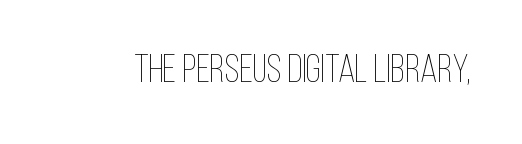
Q: Is the text bold? A: No.
Q: Is the text italic (slanted)? A: No, it is upright.
Q: Is the text underlined? A: No.
Q: Is the spacing between letters normal or unusually wide? A: Normal.
Q: Width (condensed, normal, or wide)? A: Condensed.
Q: Stroke contrast? A: Low.
Q: x-height? A: Large.
Q: Monospaced? A: No.
